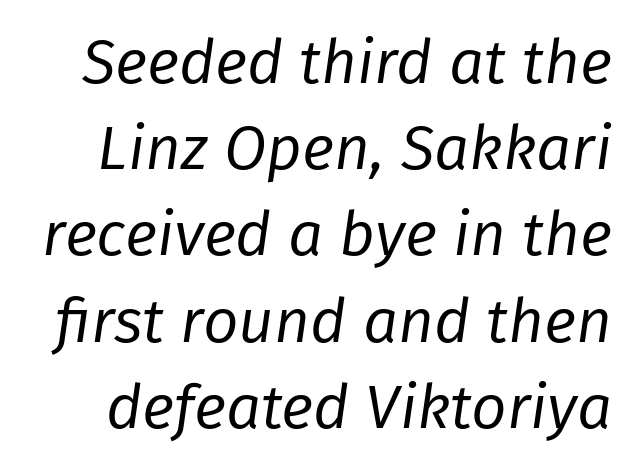
Q: Is the text bold? A: No.
Q: Is the text italic (slanted)? A: Yes, it leans right by about 8 degrees.
Q: Is the text underlined? A: No.
Q: Is the spacing between letters normal or unusually wide? A: Normal.
Q: Is the spacing between lines tight, normal or loose? A: Normal.
Q: Width (condensed, normal, or wide)? A: Normal.
Q: Stroke contrast? A: Low.
Q: x-height? A: Medium.
Q: Monospaced? A: No.
